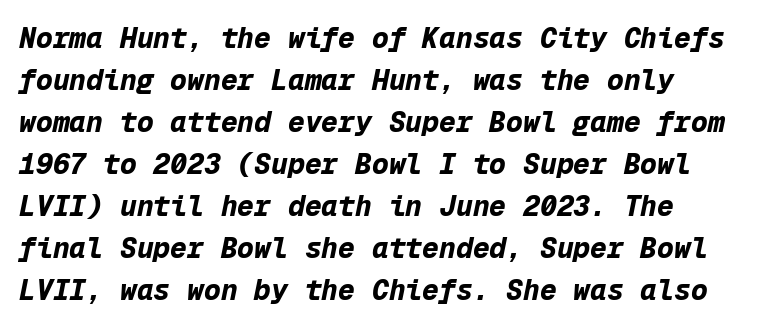
Check the space under the baseline: it is left empty. Heavy, bold letterforms. This is oblique type, the kind used for emphasis or titles. The rendering uses a moderate line-height, typical for paragraphs. These lines are rendered in a fixed-pitch font.
